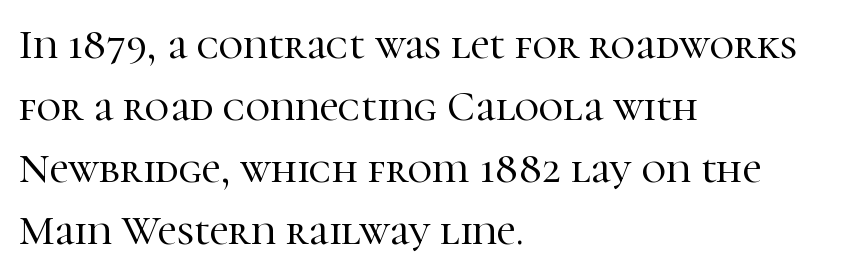
{"serif": "yes", "italic": "no", "width": "normal", "stroke_contrast": "high", "x_height": "medium", "monospaced": "no", "underline": "no", "align": "left", "line_spacing": "normal", "line_spacing_ratio": 1.48, "letter_spacing": "normal", "letter_spacing_em": 0.0, "glyph_px": 42}
